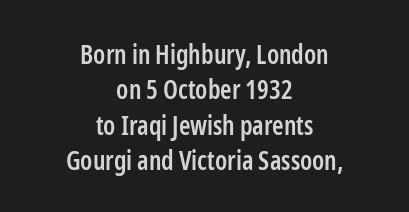
Descender tails drop into unmarked territory. The letters stand straight up with perfectly vertical stems. Students, note that the glyphs here touch the page at normal intervals. Typographic density is moderately raised because the face is semibold. If you folded the block vertically in half, each line would mirror itself in length.
